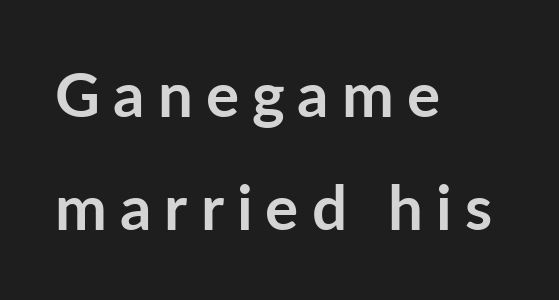
Q: Is the text bold? A: Yes.
Q: Is the text italic (slanted)? A: No, it is upright.
Q: Is the typeface a serif or a sans-serif typeface? A: Sans-serif.
Q: Is the text underlined? A: No.
Q: How is the paragraph aligned? A: Left-aligned.
Q: Is the spacing between letters normal or unusually wide? A: Unusually wide.
Q: Width (condensed, normal, or wide)? A: Normal.
Q: Stroke contrast? A: Low.
Q: x-height? A: Medium.
Q: Monospaced? A: No.
